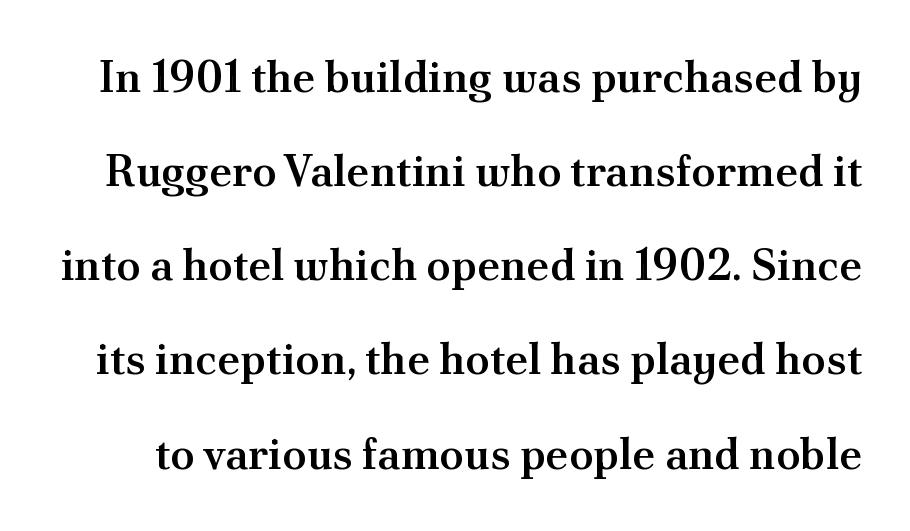
Compared with an ordinary text face, these strokes are moderately heavier — a semibold. This sample uses a serif face. Spacing verdict: proportional, widths tailored to each character. Glyph-to-glyph distance matches everyday printed text.
